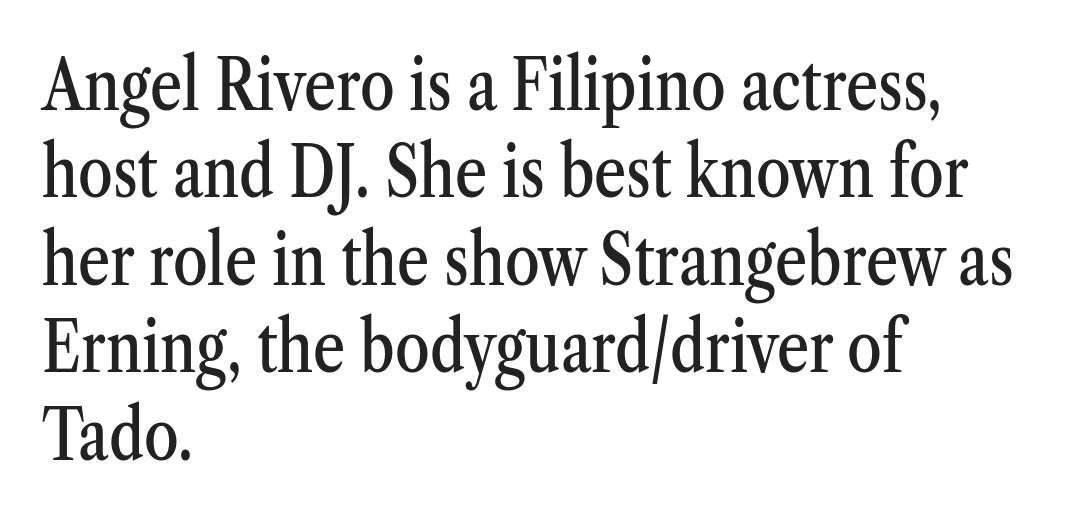
Does the lettering tilt? It doesn't — this is upright. A typesetter would call this proportional, since set widths differ per character. Glyph-to-glyph distance matches everyday printed text. This sample keeps an unexceptional amount of space between lines.
